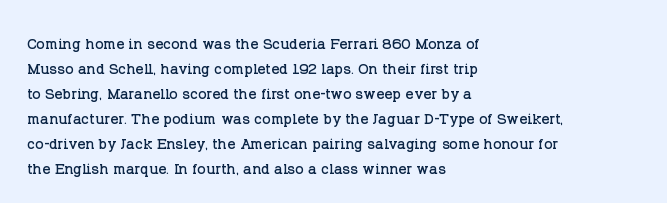
Q: Is the text italic (slanted)? A: No, it is upright.
Q: Is the text underlined? A: No.
Q: How is the paragraph aligned? A: Left-aligned.
Q: Is the spacing between letters normal or unusually wide? A: Normal.
Q: Is the spacing between lines tight, normal or loose? A: Normal.
